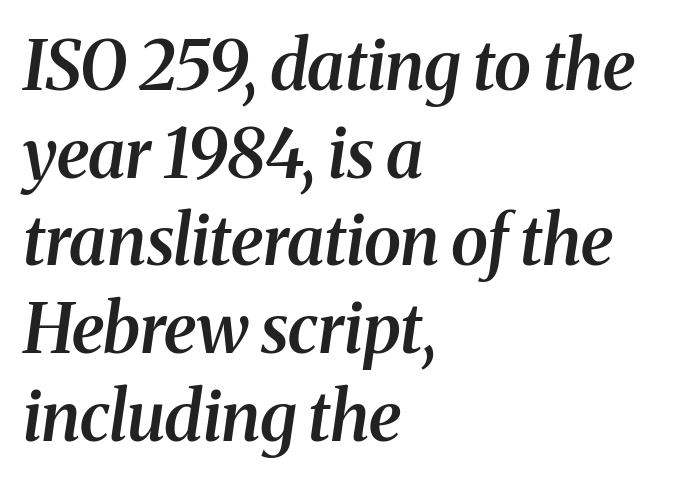
The image shows 68 px semibold serif type, italic (leaning right); set left-aligned, normal line spacing (1.29x), normal letter spacing, not underlined; medium stroke contrast and a medium x-height.
